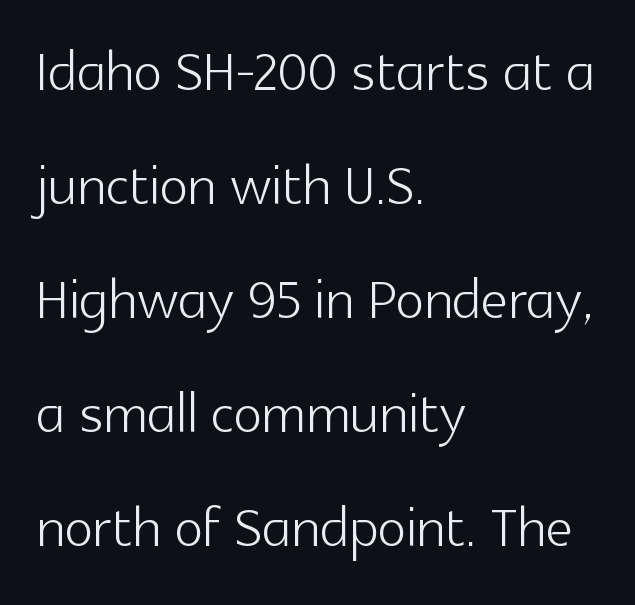
The image shows 76 px light sans-serif type, upright; set left-aligned, normal line spacing (1.5x), normal letter spacing, not underlined; a medium x-height.
